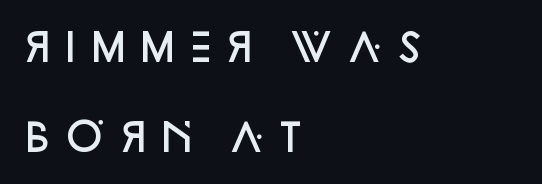
The image shows 38 px semibold sans-serif type, upright; set left-aligned, loose line spacing (2.36x), not underlined; low stroke contrast and a large x-height.
